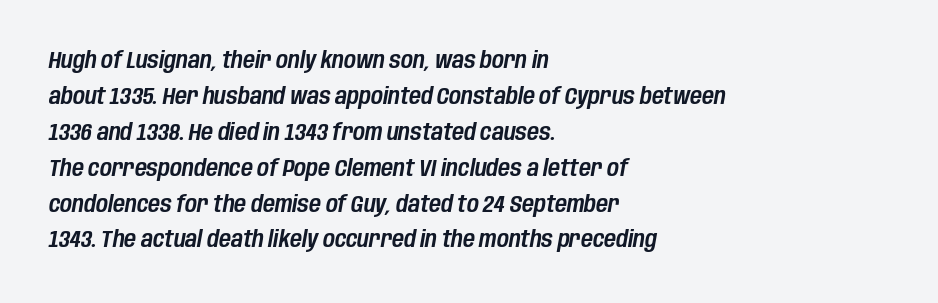
{"italic": "yes", "lean": "right", "slant_degrees": 10, "underline": "no", "align": "left", "line_spacing": "normal", "line_spacing_ratio": 1.56, "letter_spacing": "normal", "letter_spacing_em": 0.0, "glyph_px": 23}
